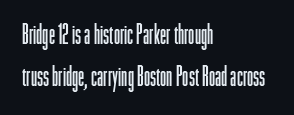
{"serif": "no", "italic": "no", "bold": "no", "weight": "light", "width": "condensed", "stroke_contrast": "low", "x_height": "medium", "monospaced": "no", "underline": "no", "align": "left", "line_spacing": "normal", "line_spacing_ratio": 1.49, "letter_spacing": "normal", "letter_spacing_em": 0.0, "glyph_px": 28}
